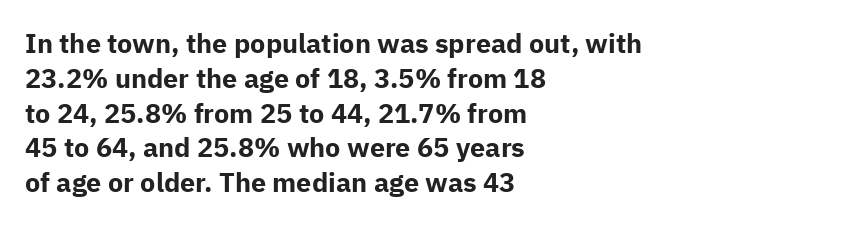
The image shows 27 px bold type, upright; set left-aligned, normal line spacing (1.29x), normal letter spacing, not underlined.
